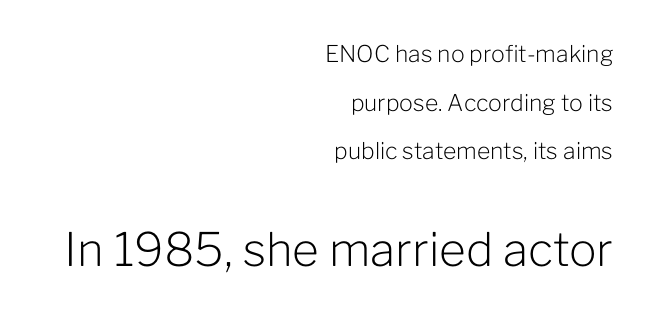
Q: Is the text bold? A: No.
Q: Is the text italic (slanted)? A: No, it is upright.
Q: Is the typeface a serif or a sans-serif typeface? A: Sans-serif.
Q: Is the text underlined? A: No.
Q: How is the paragraph aligned? A: Right-aligned.
Q: Is the spacing between letters normal or unusually wide? A: Normal.
Q: Is the spacing between lines tight, normal or loose? A: Loose.
Q: Which block of text is set in a larger size, the first (top) or the second (bottom)? A: The second (bottom) one.
Q: Width (condensed, normal, or wide)? A: Normal.
Q: Stroke contrast? A: Low.
Q: x-height? A: Medium.
Q: Monospaced? A: No.
